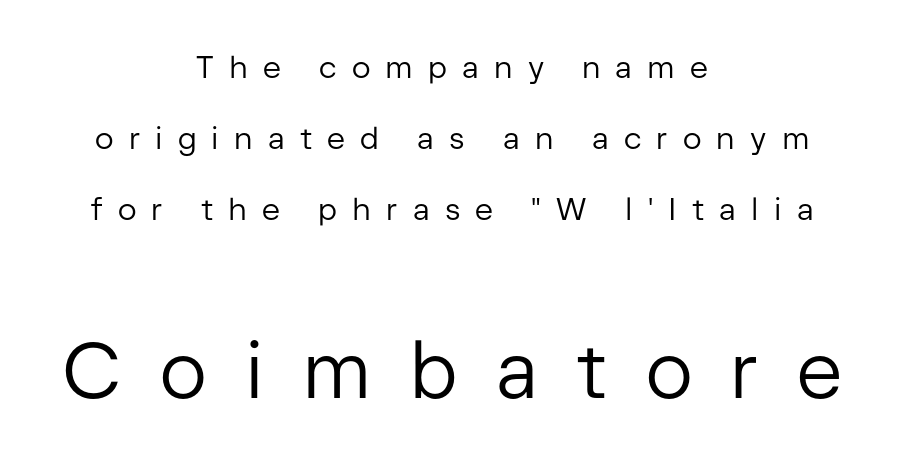
{"serif": "no", "italic": "no", "bold": "no", "weight": "regular", "width": "normal", "stroke_contrast": "low", "x_height": "medium", "monospaced": "no", "underline": "no", "align": "center", "line_spacing": "loose", "line_spacing_ratio": 2.29, "letter_spacing": "wide", "letter_spacing_em": 0.49, "larger_block": "second", "size_ratio": 2.52, "glyph_px": 78}
